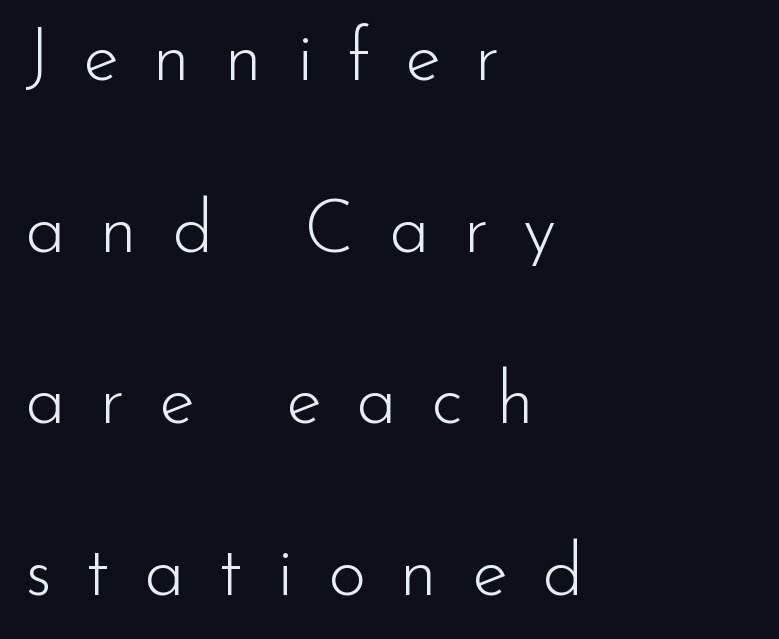
The image shows 73 px light sans-serif type, upright; set left-aligned, loose line spacing (2.35x), unusually wide letter spacing (+0.47 em), not underlined; low stroke contrast and a small x-height.
